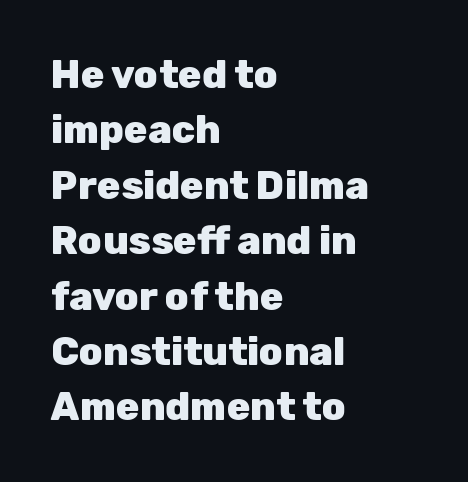
Q: Is the text bold? A: Yes.
Q: Is the text italic (slanted)? A: No, it is upright.
Q: Is the typeface a serif or a sans-serif typeface? A: Sans-serif.
Q: Is the text underlined? A: No.
Q: How is the paragraph aligned? A: Left-aligned.
Q: Is the spacing between letters normal or unusually wide? A: Normal.
Q: Is the spacing between lines tight, normal or loose? A: Normal.
Q: Width (condensed, normal, or wide)? A: Normal.
Q: Stroke contrast? A: Low.
Q: x-height? A: Medium.
Q: Monospaced? A: No.
